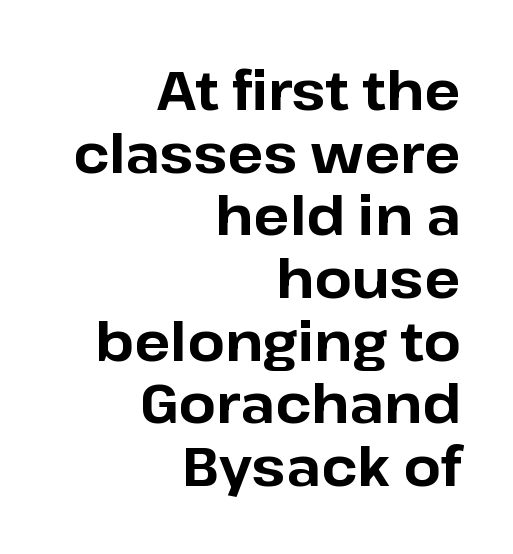
{"serif": "no", "italic": "no", "bold": "yes", "weight": "bold", "width": "normal", "stroke_contrast": "low", "x_height": "medium", "monospaced": "no", "underline": "no", "align": "right", "line_spacing_ratio": 1.16, "letter_spacing": "normal", "letter_spacing_em": 0.0, "glyph_px": 54}
